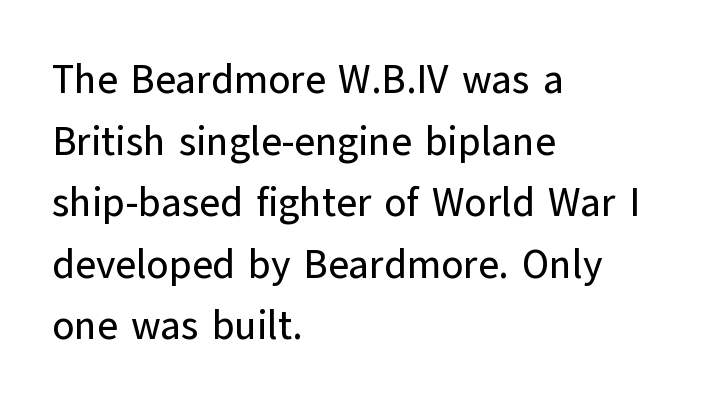
Q: Is the text italic (slanted)? A: No, it is upright.
Q: Is the typeface a serif or a sans-serif typeface? A: Sans-serif.
Q: Is the text underlined? A: No.
Q: How is the paragraph aligned? A: Left-aligned.
Q: Is the spacing between letters normal or unusually wide? A: Normal.
Q: Is the spacing between lines tight, normal or loose? A: Normal.
Q: Width (condensed, normal, or wide)? A: Normal.
Q: Stroke contrast? A: Low.
Q: x-height? A: Medium.
Q: Monospaced? A: No.
